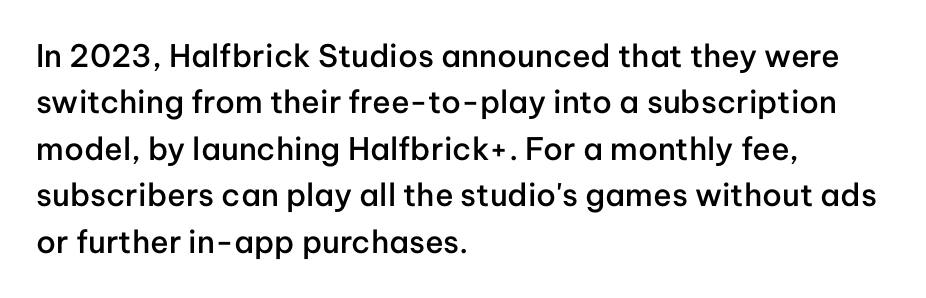
The image shows 31 px semibold sans-serif type, upright; set left-aligned, normal line spacing (1.5x), normal letter spacing, not underlined; low stroke contrast and a medium x-height.
